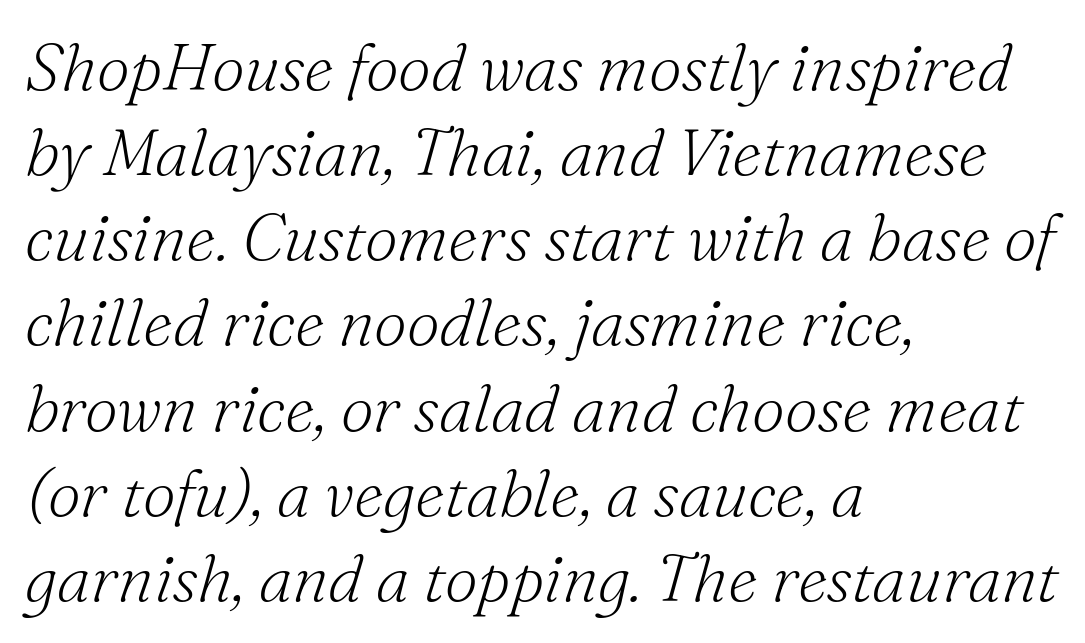
The letters carry serifs — small finishing strokes at the ends of their stems. Is there much room between lines? A standard amount, neither cramped nor airy. Caption: multi-line text, flush left, ragged right. Characters follow at the spacing the type designer built in. Quick note: underline off.
